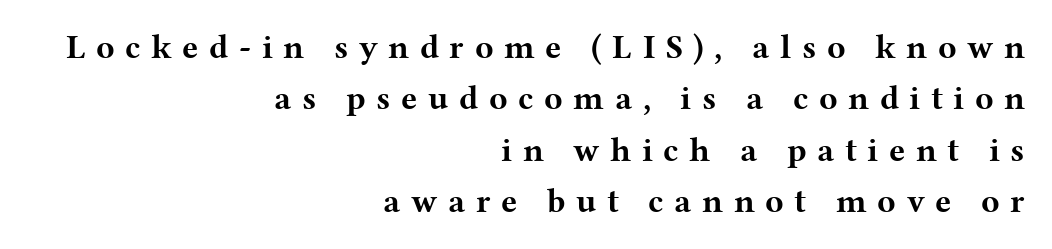
Q: Is the text bold? A: Yes.
Q: Is the text italic (slanted)? A: No, it is upright.
Q: Is the typeface a serif or a sans-serif typeface? A: Serif.
Q: Is the text underlined? A: No.
Q: How is the paragraph aligned? A: Right-aligned.
Q: Is the spacing between letters normal or unusually wide? A: Unusually wide.
Q: Is the spacing between lines tight, normal or loose? A: Normal.
Q: Width (condensed, normal, or wide)? A: Wide.
Q: Stroke contrast? A: Medium.
Q: x-height? A: Medium.
Q: Monospaced? A: No.
